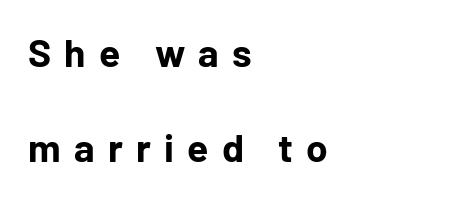
{"serif": "no", "italic": "no", "bold": "yes", "weight": "bold", "width": "normal", "stroke_contrast": "low", "x_height": "medium", "monospaced": "no", "underline": "no", "align": "left", "line_spacing": "loose", "line_spacing_ratio": 2.44, "letter_spacing": "wide", "letter_spacing_em": 0.34, "glyph_px": 39}
